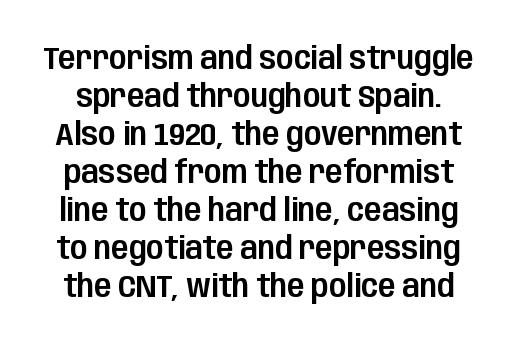
{"serif": "no", "italic": "no", "width": "condensed", "stroke_contrast": "low", "x_height": "large", "monospaced": "no", "underline": "no", "line_spacing_ratio": 1.19, "letter_spacing": "normal", "letter_spacing_em": 0.0, "glyph_px": 32}
